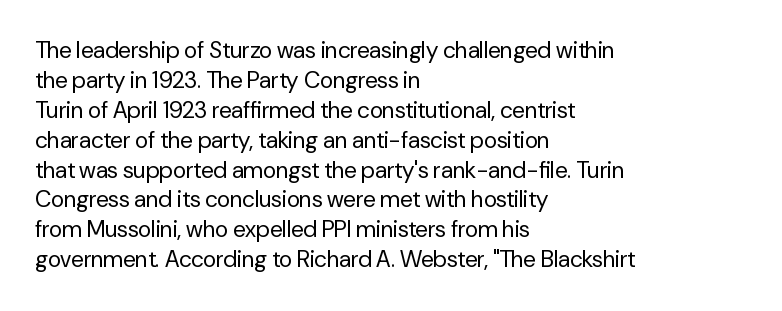
The lines are quadded left. The font sits on the lighter half of the weight spectrum, regular included. Tracking here is standard; glyphs follow each other at the usual distance. Italic? Not at all — the glyphs are vertical. Rule under the text: the space is simply empty.
